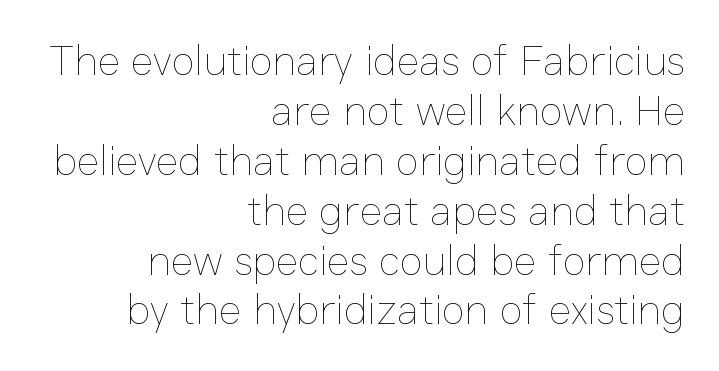
{"italic": "no", "bold": "no", "weight": "thin", "width": "normal", "stroke_contrast": "low", "x_height": "medium", "monospaced": "no", "underline": "no", "align": "right", "line_spacing_ratio": 1.16, "letter_spacing": "normal", "letter_spacing_em": 0.0, "glyph_px": 43}
